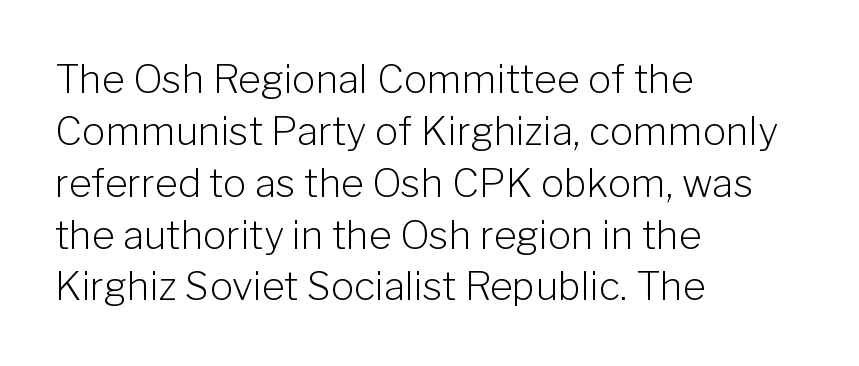
Q: Is the text bold? A: No.
Q: Is the text italic (slanted)? A: No, it is upright.
Q: Is the typeface a serif or a sans-serif typeface? A: Sans-serif.
Q: Is the text underlined? A: No.
Q: How is the paragraph aligned? A: Left-aligned.
Q: Is the spacing between letters normal or unusually wide? A: Normal.
Q: Is the spacing between lines tight, normal or loose? A: Normal.
Q: Width (condensed, normal, or wide)? A: Normal.
Q: Stroke contrast? A: Low.
Q: x-height? A: Medium.
Q: Monospaced? A: No.
